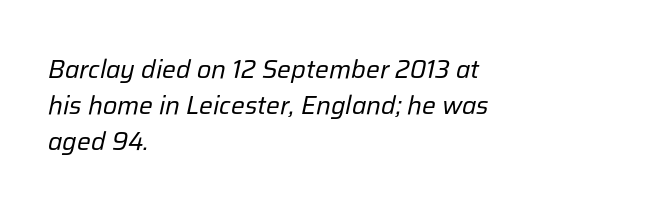
The image shows 26 px text type, italic (leaning right); set left-aligned, normal line spacing (1.39x), normal letter spacing, not underlined.
